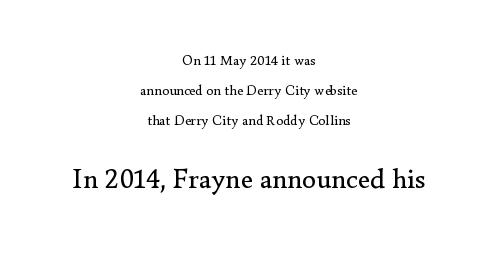
Q: Is the text bold? A: No.
Q: Is the text italic (slanted)? A: No, it is upright.
Q: Is the typeface a serif or a sans-serif typeface? A: Serif.
Q: Is the text underlined? A: No.
Q: How is the paragraph aligned? A: Centered.
Q: Is the spacing between letters normal or unusually wide? A: Normal.
Q: Is the spacing between lines tight, normal or loose? A: Loose.
Q: Which block of text is set in a larger size, the first (top) or the second (bottom)? A: The second (bottom) one.
Q: Width (condensed, normal, or wide)? A: Normal.
Q: Stroke contrast? A: Low.
Q: x-height? A: Small.
Q: Monospaced? A: No.
